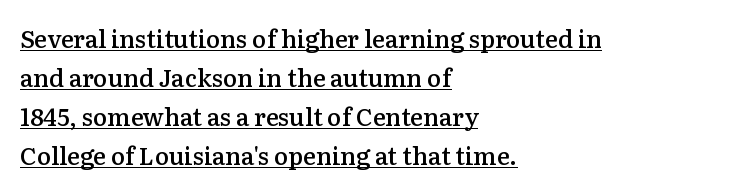
A bit beefed up — I'd call it semibold rather than bold. The words here are underlined. The leading is moderate, giving the passage an even texture. The passage is arranged the way most books set body copy — flush left. Is the letter spacing exaggerated? No — it looks like the ordinary default.
